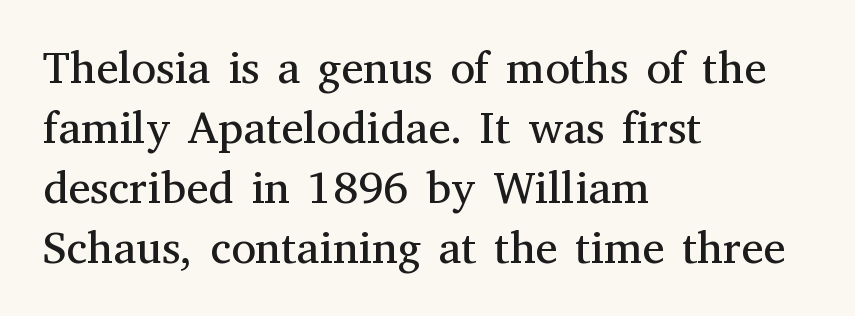
{"serif": "yes", "italic": "no", "bold": "no", "weight": "regular", "width": "normal", "stroke_contrast": "medium", "x_height": "medium", "monospaced": "no", "underline": "no", "align": "left", "line_spacing": "normal", "line_spacing_ratio": 1.33, "letter_spacing": "normal", "letter_spacing_em": 0.0, "glyph_px": 45}
